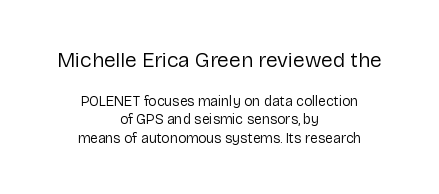
{"italic": "no", "bold": "no", "underline": "no", "align": "center", "line_spacing": "normal", "line_spacing_ratio": 1.33, "letter_spacing": "normal", "letter_spacing_em": 0.0, "larger_block": "first", "size_ratio": 1.5, "glyph_px": 21}
